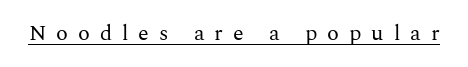
Q: Is the text bold? A: No.
Q: Is the text italic (slanted)? A: No, it is upright.
Q: Is the text underlined? A: Yes.
Q: Is the spacing between letters normal or unusually wide? A: Unusually wide.
